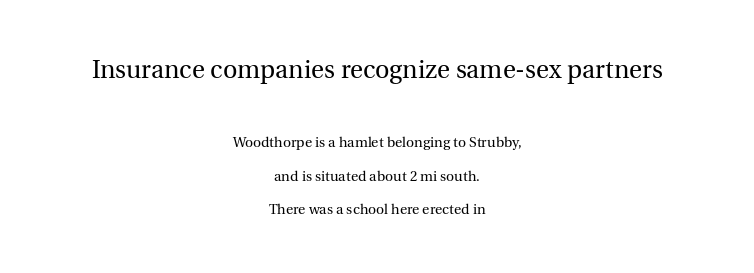
{"italic": "no", "bold": "no", "underline": "no", "align": "center", "line_spacing": "loose", "line_spacing_ratio": 2.38, "letter_spacing": "normal", "letter_spacing_em": 0.0, "larger_block": "first", "size_ratio": 1.79, "glyph_px": 25}
